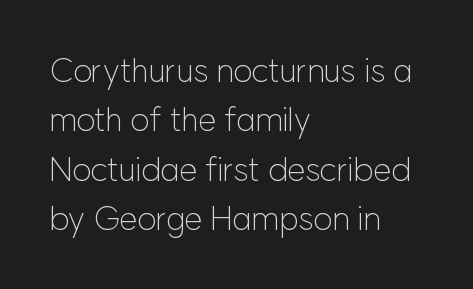
The image shows 33 px light sans-serif type, upright; set left-aligned, normal line spacing (1.5x), normal letter spacing, not underlined; low stroke contrast and a medium x-height.
